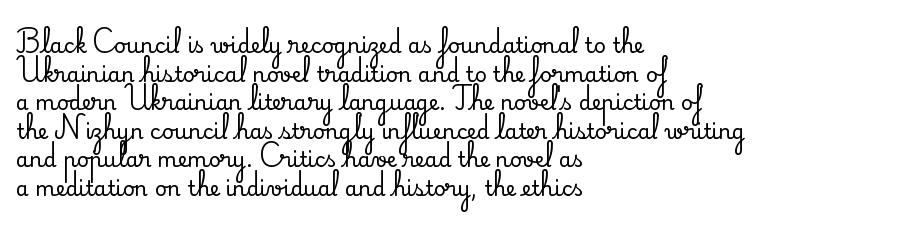
The rendering keeps characters at their native spacing. Does the lettering tilt? It doesn't — this is upright. Descender tails drop into unmarked territory. The lines sit at an ordinary, default distance from one another. One-word summary of the alignment: left.
